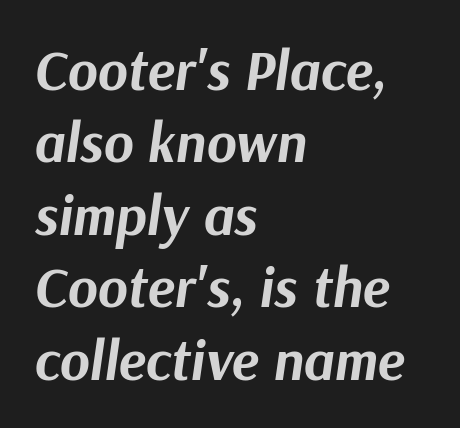
Q: Is the text bold? A: Yes.
Q: Is the text italic (slanted)? A: Yes, it leans right by about 9 degrees.
Q: Is the text underlined? A: No.
Q: How is the paragraph aligned? A: Left-aligned.
Q: Is the spacing between letters normal or unusually wide? A: Normal.
Q: Is the spacing between lines tight, normal or loose? A: Normal.
Q: Width (condensed, normal, or wide)? A: Normal.
Q: Stroke contrast? A: Medium.
Q: x-height? A: Medium.
Q: Monospaced? A: No.
